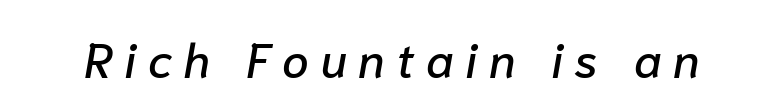
The area under the type is left untouched. Here the designer chose a conventional face with non-uniform glyph widths. You can tell it's italic because the verticals aren't actually vertical. Characters follow at a spacing far wider than the type designer built in.
